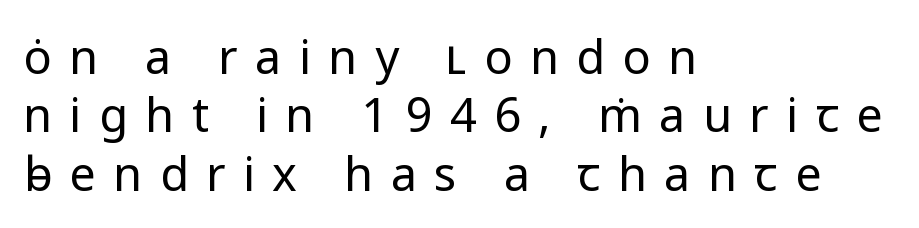
Q: Is the text bold? A: No.
Q: Is the text italic (slanted)? A: No, it is upright.
Q: Is the typeface a serif or a sans-serif typeface? A: Sans-serif.
Q: Is the text underlined? A: No.
Q: How is the paragraph aligned? A: Left-aligned.
Q: Is the spacing between letters normal or unusually wide? A: Unusually wide.
Q: Width (condensed, normal, or wide)? A: Normal.
Q: Stroke contrast? A: Low.
Q: x-height? A: Medium.
Q: Monospaced? A: No.
